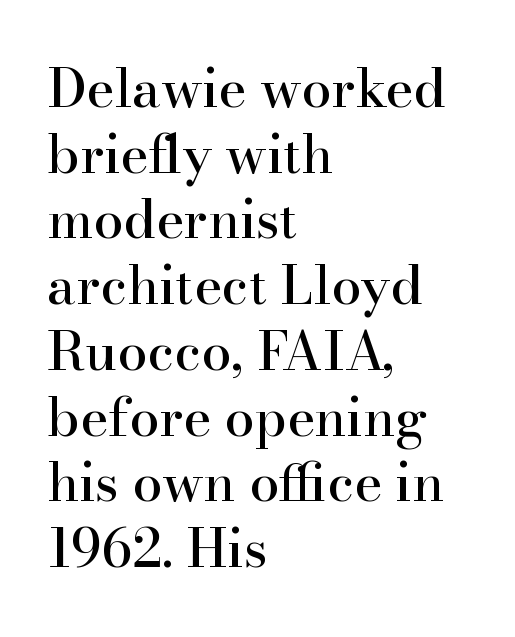
The face used here is rendered with its standard letterfit. The paragraph shown leans on its left margin. Posture: vertical. The rendering shows small feet on the letterforms — a serif design. This sample has the flowing, uneven cadence of proportional lettering. The area under the type is left untouched.
